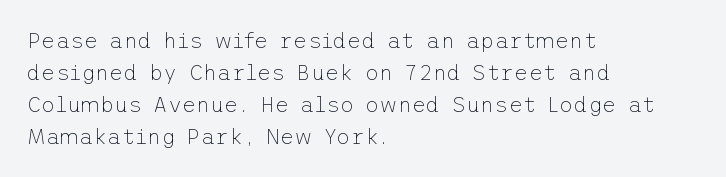
Q: Is the text bold? A: No.
Q: Is the text italic (slanted)? A: No, it is upright.
Q: Is the text underlined? A: No.
Q: How is the paragraph aligned? A: Left-aligned.
Q: Is the spacing between letters normal or unusually wide? A: Normal.
Q: Is the spacing between lines tight, normal or loose? A: Normal.
